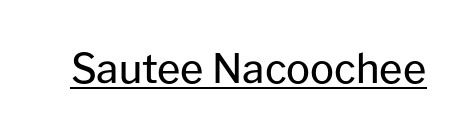
{"serif": "no", "italic": "no", "bold": "no", "weight": "regular", "width": "normal", "stroke_contrast": "low", "x_height": "medium", "monospaced": "no", "underline": "yes", "letter_spacing": "normal", "letter_spacing_em": 0.0, "glyph_px": 40}
